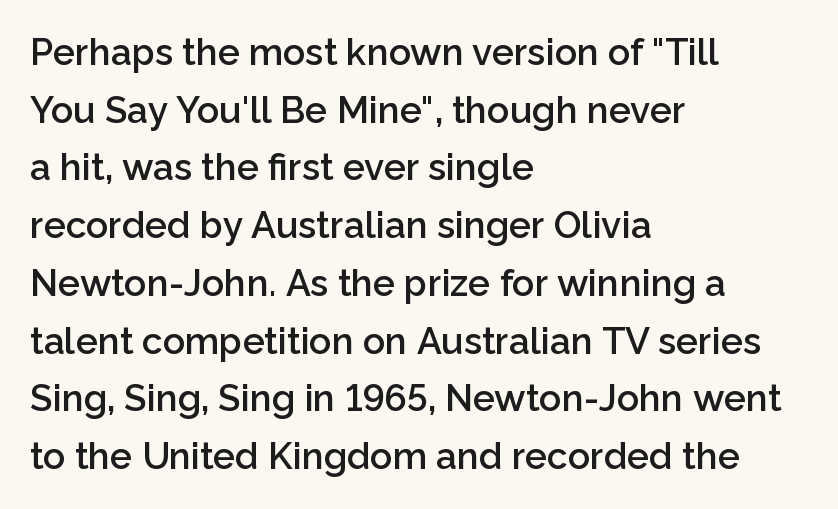
{"serif": "no", "italic": "no", "bold": "semi", "weight": "semibold", "width": "normal", "stroke_contrast": "low", "x_height": "medium", "monospaced": "no", "underline": "no", "align": "left", "line_spacing": "normal", "line_spacing_ratio": 1.56, "letter_spacing": "normal", "letter_spacing_em": 0.0, "glyph_px": 37}
